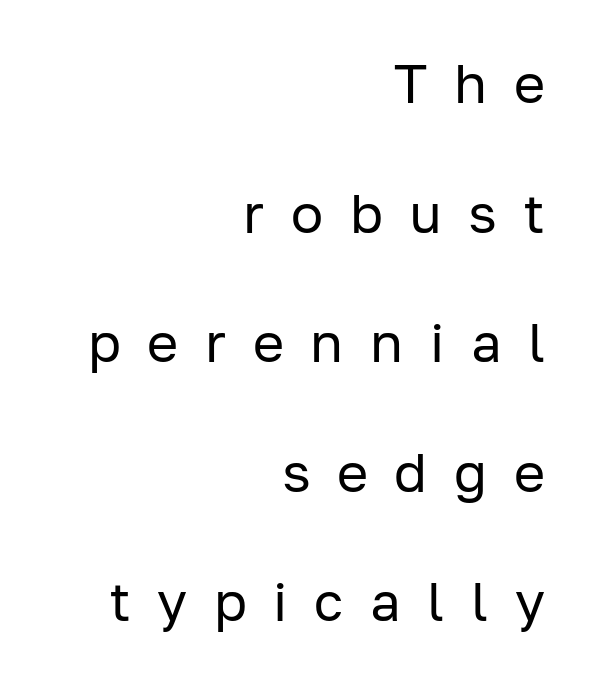
A light-to-regular cut is what we see here. Upright lettering throughout. What stands out about the letter spacing? Its width — letters are far apart. Right-aligned paragraph, ragged on the left.
